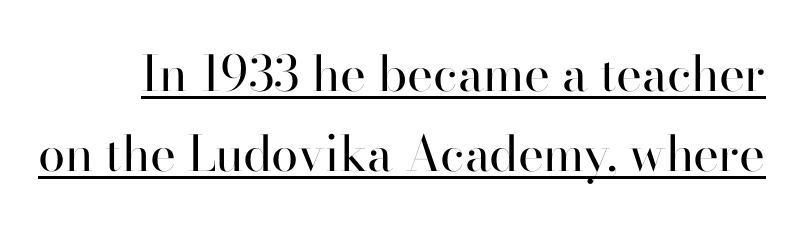
Q: Is the text bold? A: No.
Q: Is the text italic (slanted)? A: No, it is upright.
Q: Is the typeface a serif or a sans-serif typeface? A: Sans-serif.
Q: Is the text underlined? A: Yes.
Q: Is the spacing between letters normal or unusually wide? A: Normal.
Q: Is the spacing between lines tight, normal or loose? A: Normal.
Q: Width (condensed, normal, or wide)? A: Normal.
Q: Stroke contrast? A: High.
Q: x-height? A: Small.
Q: Monospaced? A: No.
